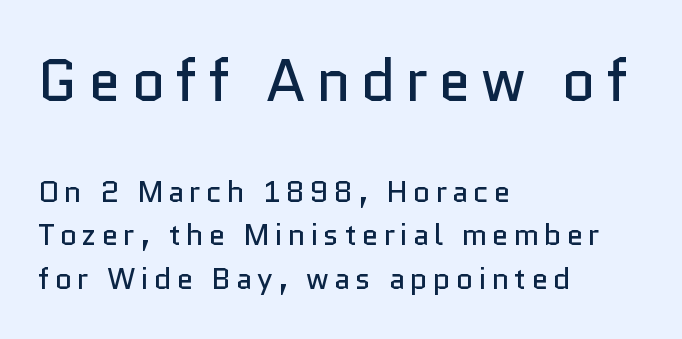
Descender tails drop into unmarked territory. The line-height multiplier appears to be the usual default. Compare the two chunks: the upper has the greater cap height. Posture: straight, roman, zero tilt. The face used here is proportionally spaced, like ordinary book or web type. Every row of glyphs begins at an identical x-position on the left.
